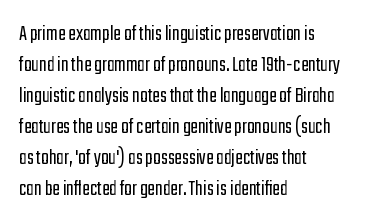
Q: Is the text bold? A: No.
Q: Is the text italic (slanted)? A: No, it is upright.
Q: Is the text underlined? A: No.
Q: How is the paragraph aligned? A: Left-aligned.
Q: Is the spacing between letters normal or unusually wide? A: Normal.
Q: Is the spacing between lines tight, normal or loose? A: Normal.
